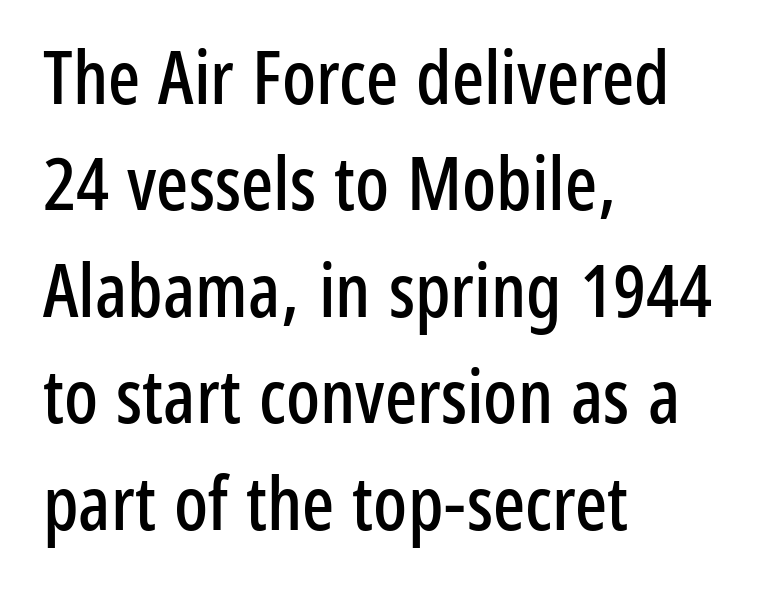
{"serif": "no", "italic": "no", "width": "condensed", "stroke_contrast": "low", "x_height": "medium", "monospaced": "no", "underline": "no", "align": "left", "line_spacing": "normal", "line_spacing_ratio": 1.42, "letter_spacing": "normal", "letter_spacing_em": 0.0, "glyph_px": 75}
